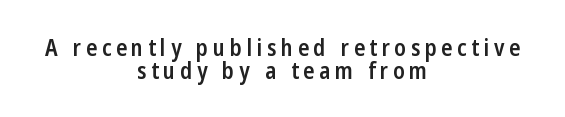
{"italic": "no", "bold": "semi", "underline": "no", "align": "center", "line_spacing": "tight", "line_spacing_ratio": 1.0, "letter_spacing": "wide", "letter_spacing_em": 0.2, "glyph_px": 23}
